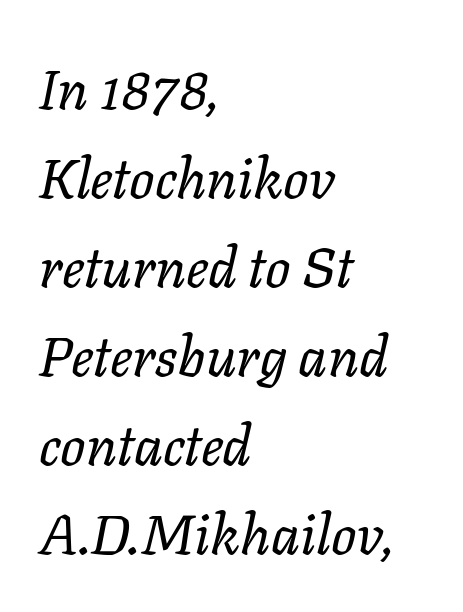
The image shows 56 px regular-weight type, italic (leaning right); set left-aligned, normal line spacing (1.59x), normal letter spacing, not underlined; low stroke contrast and a medium x-height.
